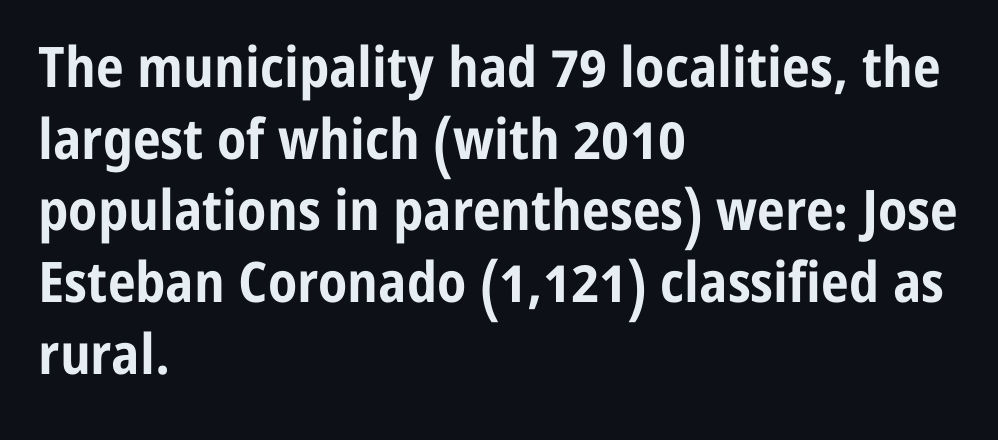
Caption: standard tracking, unaltered. Italic: no, the glyphs are upright roman. To sum up the face: it is a sans, with no serifs. How heavy is the stroke? Heavy — this is a bold. Any mark beneath the type? The region is blank. The rendering uses a moderate line-height, typical for paragraphs.
